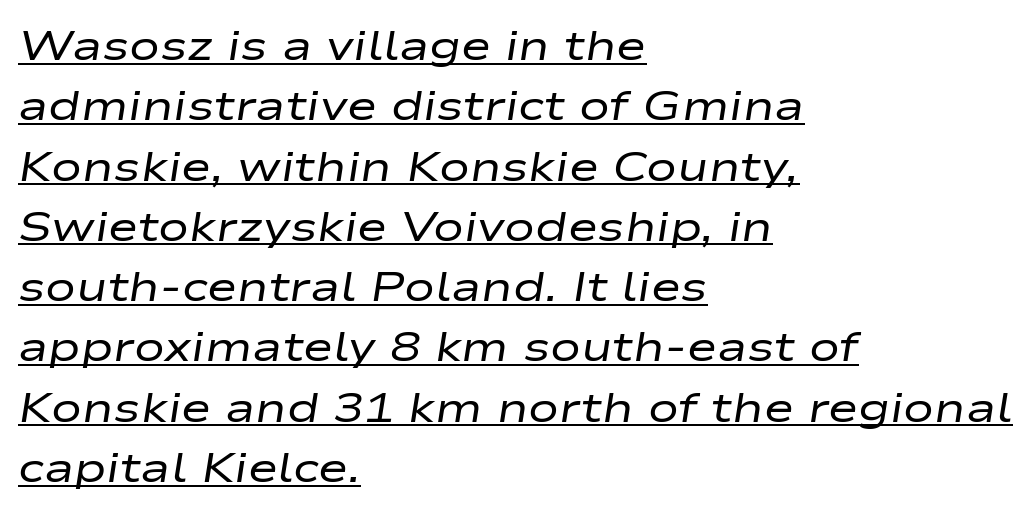
The characters are drawn with everyday or finer stroke widths. A normal amount of white space separates one row of letters from the next. A typesetter would call this proportional, since set widths differ per character. Tall strokes in this sample are angled rather than plumb.
